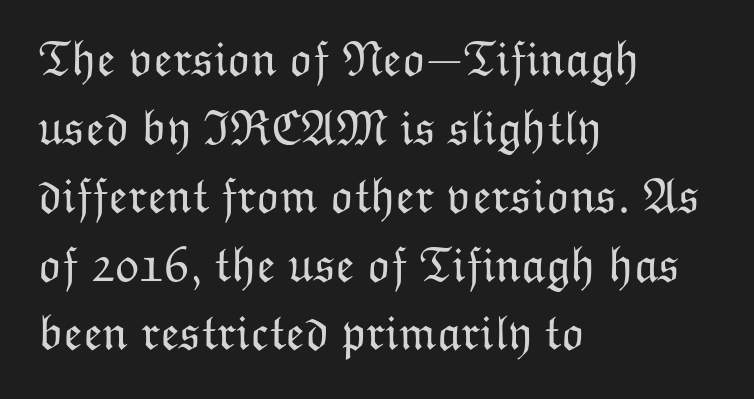
Interline gaps are of average width in this sample. Vertical stems look standard width or narrower in stroke. Every stem runs plumb, perpendicular to the baseline. The lines in this sample share a left origin and differ only in where they stop. Letter spacing: default. Unmarked baselines from the first word to the last.
